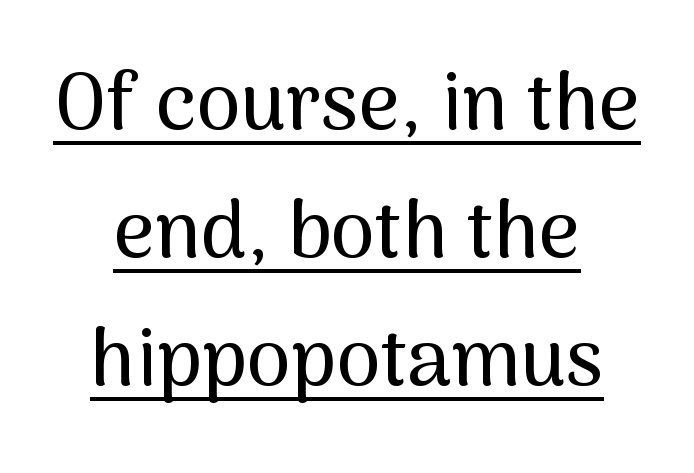
Do the characters align in a grid? No, the font is proportional. What stands out about the letter spacing? Nothing — it is the standard amount. The lines in this sample share a center point and differ in where they start and stop. This block has exactly the height ordinary leading produces.
